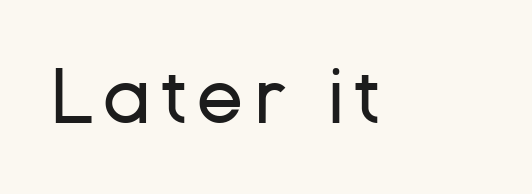
Heaviness? Minimal to ordinary, like unemphasized prose. A typesetter would call this proportional, since set widths differ per character. Has an underline been added? It has not. You can tell from the bare stems that sans-serif type was used. The font's upright variant was chosen for this text.
